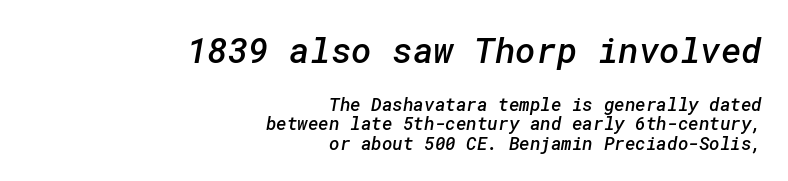
Q: Is the text bold? A: Semi-bold.
Q: Is the typeface a serif or a sans-serif typeface? A: Sans-serif.
Q: Is the text underlined? A: No.
Q: How is the paragraph aligned? A: Right-aligned.
Q: Is the spacing between letters normal or unusually wide? A: Normal.
Q: Is the spacing between lines tight, normal or loose? A: Tight.
Q: Which block of text is set in a larger size, the first (top) or the second (bottom)? A: The first (top) one.
Q: Width (condensed, normal, or wide)? A: Normal.
Q: Stroke contrast? A: Low.
Q: x-height? A: Medium.
